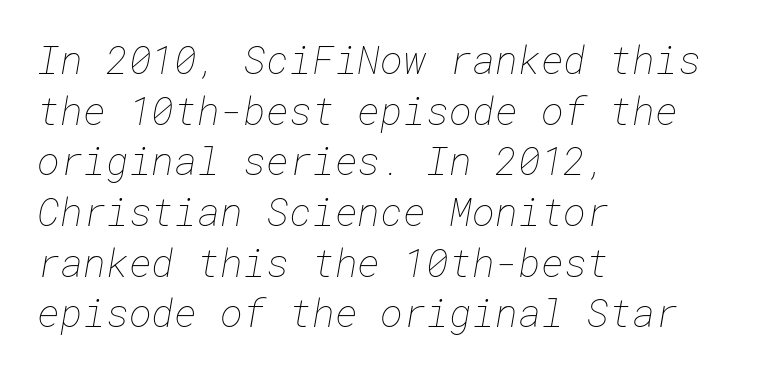
{"bold": "no", "weight": "thin", "width": "normal", "stroke_contrast": "low", "x_height": "medium", "underline": "no", "align": "left", "line_spacing": "normal", "line_spacing_ratio": 1.3, "letter_spacing": "normal", "letter_spacing_em": 0.0, "glyph_px": 39}
